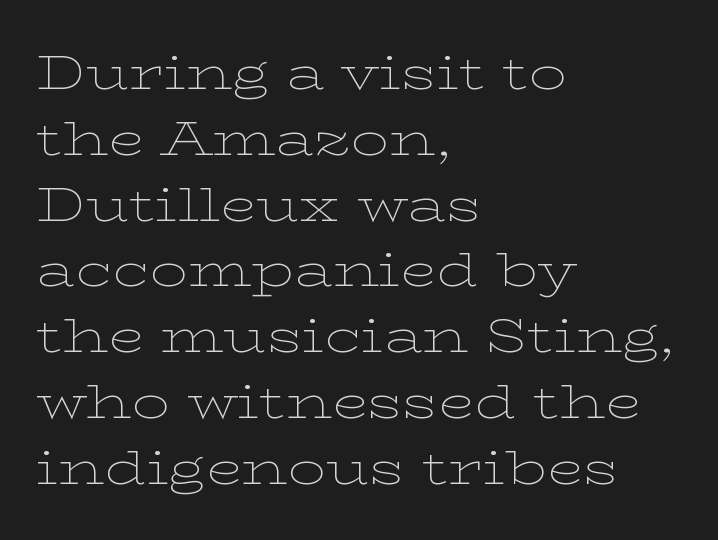
The paragraph shown leans on its left margin. The zone under the glyphs is completely vacant. It's the straight-up-and-down kind of type. The typesetting does not lean heavy: it is not bold.
